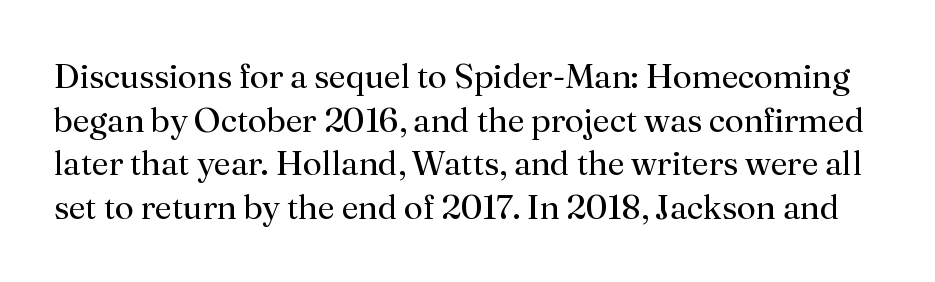
{"serif": "yes", "italic": "no", "bold": "no", "weight": "regular", "width": "normal", "stroke_contrast": "medium", "x_height": "small", "monospaced": "no", "underline": "no", "line_spacing": "normal", "line_spacing_ratio": 1.28, "letter_spacing": "normal", "letter_spacing_em": 0.0, "glyph_px": 34}
